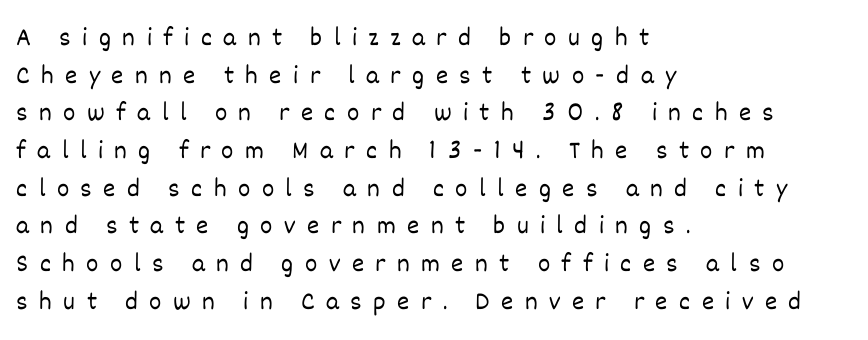
The image shows 26 px text type, upright; set left-aligned, normal line spacing (1.45x), unusually wide letter spacing (+0.44 em), not underlined.
